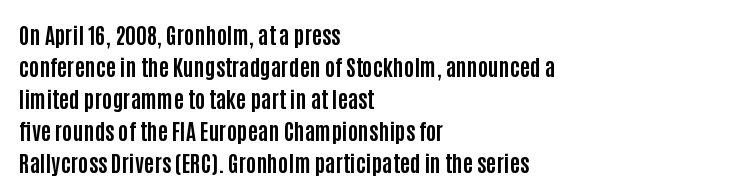
The image shows 22 px bold type, upright; set left-aligned, normal line spacing (1.45x), normal letter spacing, not underlined.
